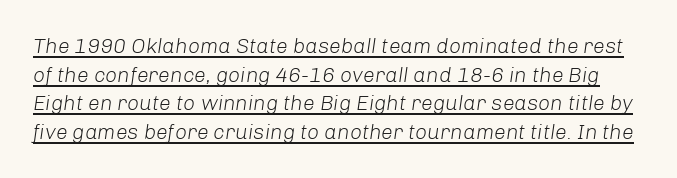
The image shows 21 px text type, italic (leaning right); set normal line spacing (1.36x), normal letter spacing, underlined.
